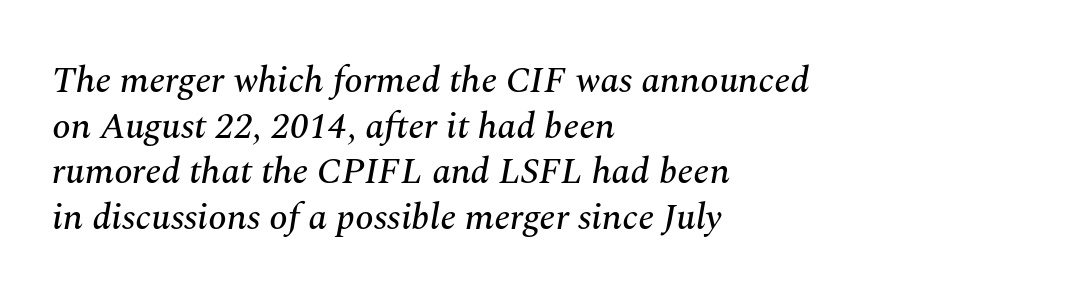
Q: Is the text italic (slanted)? A: Yes, it leans right by about 10 degrees.
Q: Is the typeface a serif or a sans-serif typeface? A: Serif.
Q: Is the text underlined? A: No.
Q: How is the paragraph aligned? A: Left-aligned.
Q: Is the spacing between letters normal or unusually wide? A: Normal.
Q: Width (condensed, normal, or wide)? A: Normal.
Q: Stroke contrast? A: Medium.
Q: x-height? A: Medium.
Q: Monospaced? A: No.
